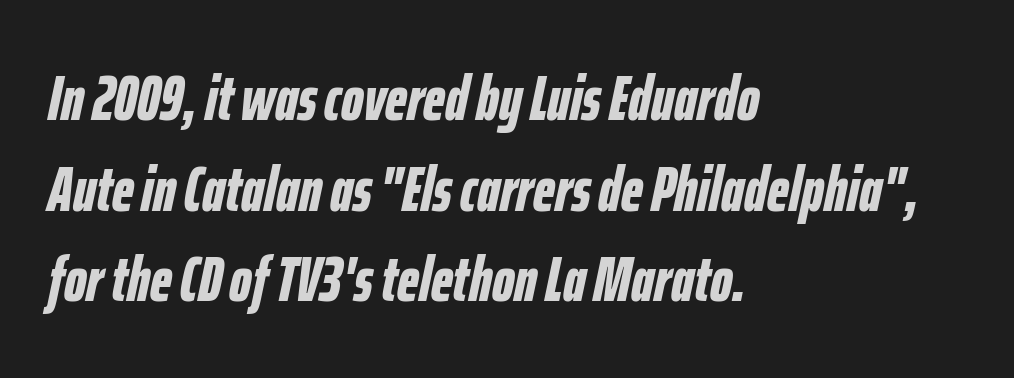
The image shows 63 px bold, condensed type, italic (leaning right); set left-aligned, normal line spacing (1.44x), normal letter spacing, not underlined; low stroke contrast and a medium x-height.
